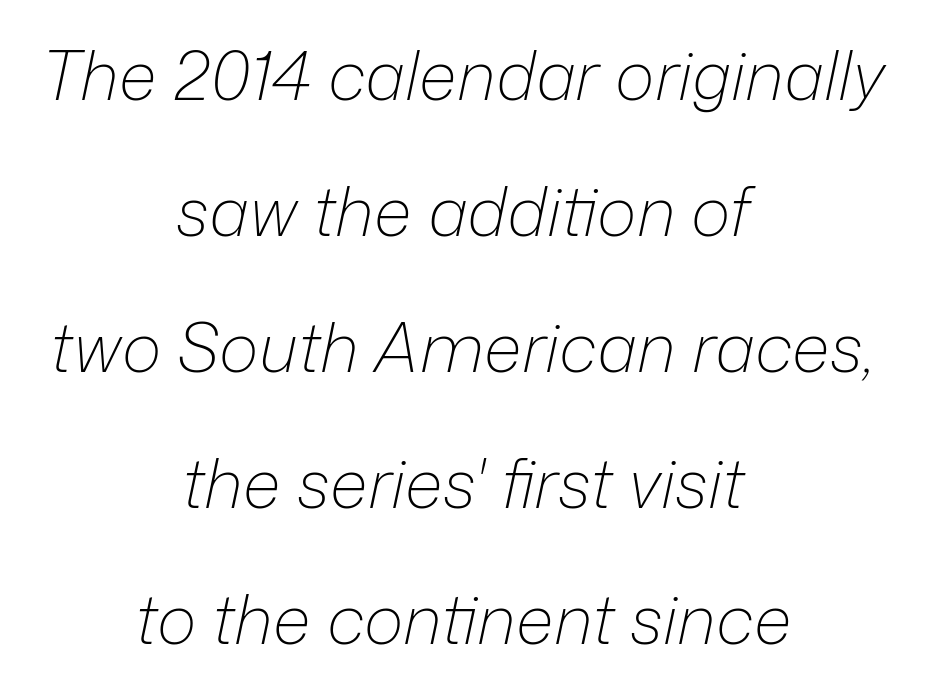
Is this a fixed-width face? No — the glyphs have proportional, varying widths. An italicized treatment has been applied to the whole sample. Letter spacing: default. Check under the words: just untouched page. The typeface has the unassuming heft of standard copy or less.
